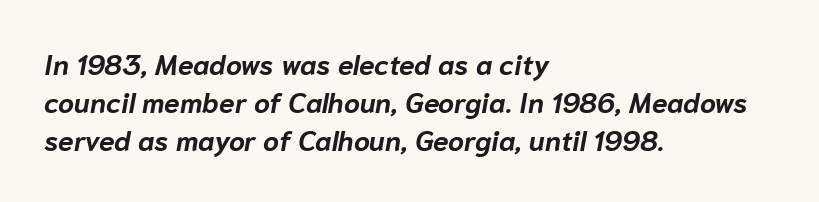
Successive baselines arrive at the customary interval. The passage shown is typed in a proportional face where columns would drift. Caption: bold face, heavy strokes. The foot of each line stays bare and open. What stands out about the letter spacing? Nothing — it is the standard amount. Reading down the block, your eye returns to a fixed left position each line.
